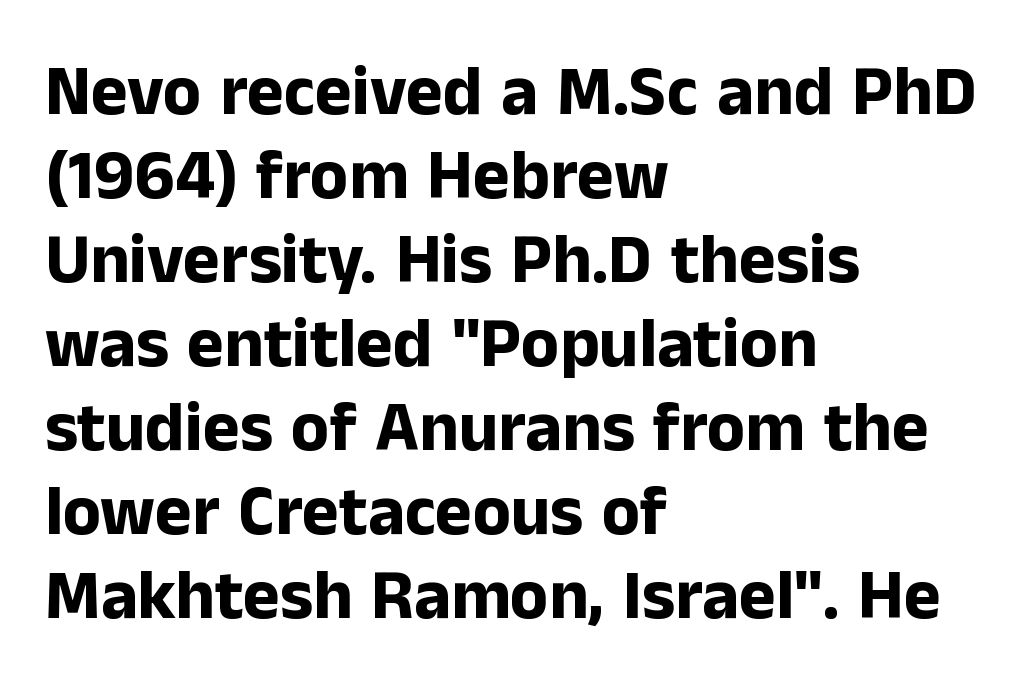
This sample has the flowing, uneven cadence of proportional lettering. Notice how the passage keeps a crisp vertical edge on the left only. The face used here has the dense, thick strokes of a bold. Nope, not italic — everything's standing straight. These lines are composed in type without serifs.
